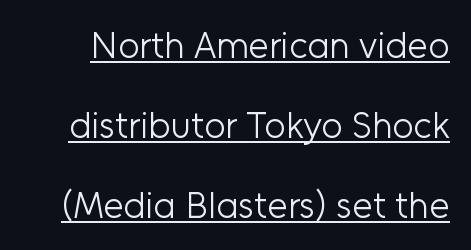
The image shows 37 px light sans-serif type, upright; set loose line spacing (2.16x), normal letter spacing, underlined; low stroke contrast and a medium x-height.
